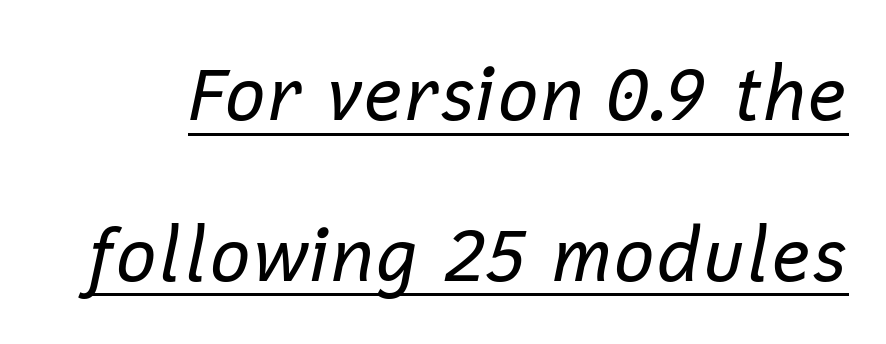
The rendered words wear a rule along their underside. In terms of posture, this sample is oblique. Between one letter and the next there's only the usual sliver of space. The face used here is proportionally spaced, like ordinary book or web type. The letters look calm and open, with moderate or lighter stems.
